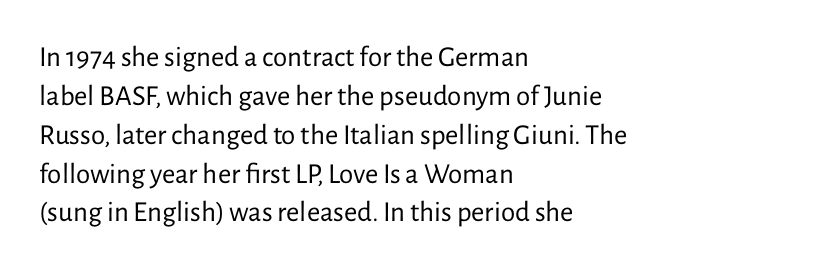
The image shows 29 px regular-weight sans-serif type, upright; set left-aligned, normal line spacing (1.34x), normal letter spacing, not underlined; low stroke contrast and a medium x-height.
